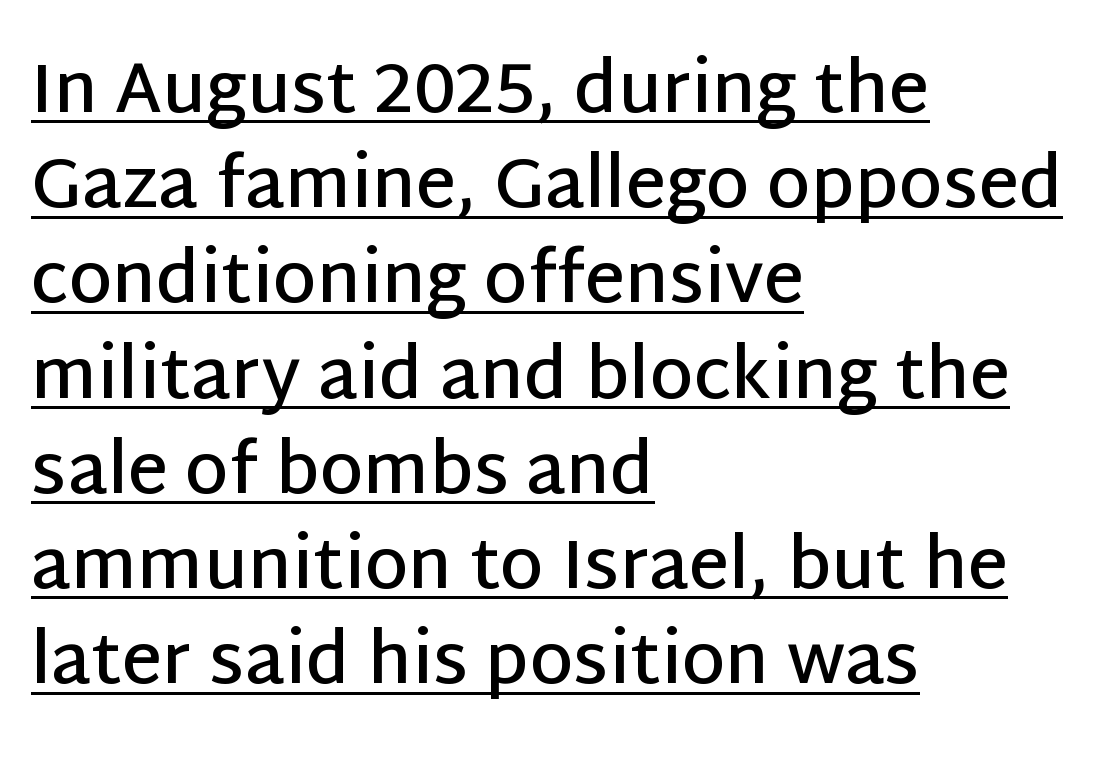
The image shows 70 px semibold sans-serif type, upright; set left-aligned, normal line spacing (1.36x), normal letter spacing, underlined; low stroke contrast and a large x-height.
